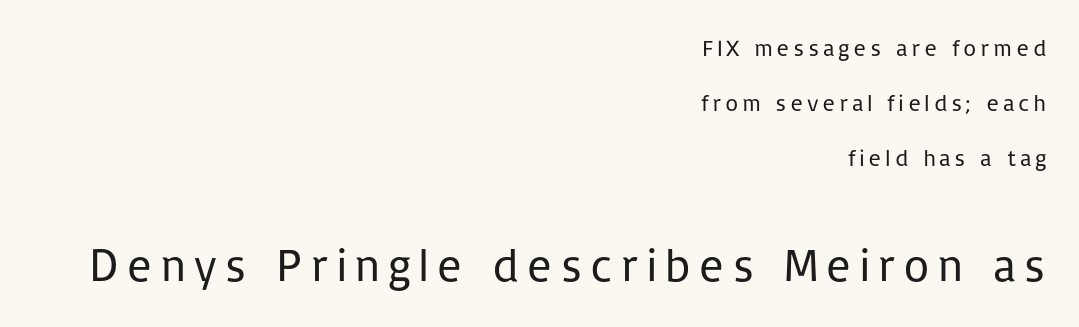
The image shows 46 px regular-weight sans-serif type, upright; set right-aligned, loose line spacing (2.39x), not underlined; the second (bottom) block is 2.0x larger; low stroke contrast and a medium x-height.
